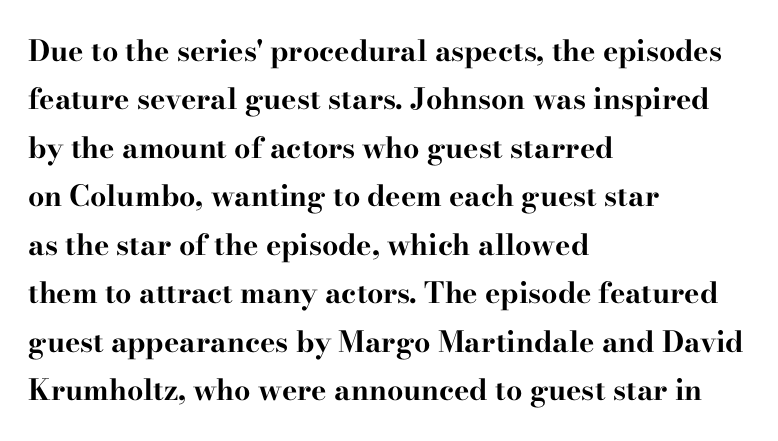
Clear beneath every line of the passage. The line texture is even and compact thanks to regular tracking. The font is running at its bold setting. One-word summary of the alignment: left.
